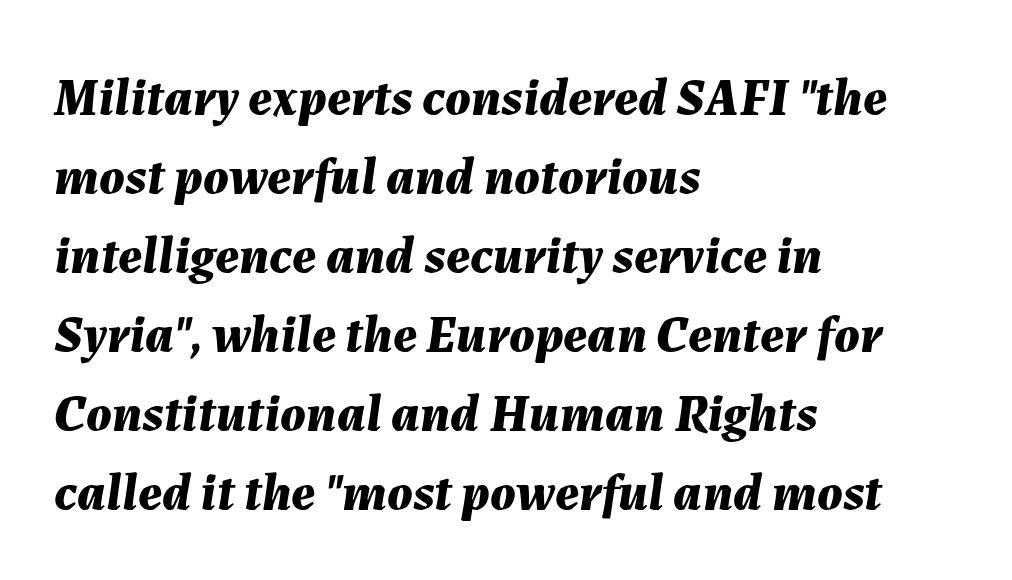
Rows of type keep a routine distance in the vertical direction. Visually the block forms a straight wall on the left and a jagged coastline on the right. This sample uses an oblique cut, with every glyph tilted off the vertical. Any mark beneath the type? The region is blank. A typesetter would call this zero additional tracking. Each letter keeps its own natural width here, so spacing adapts to shape.
